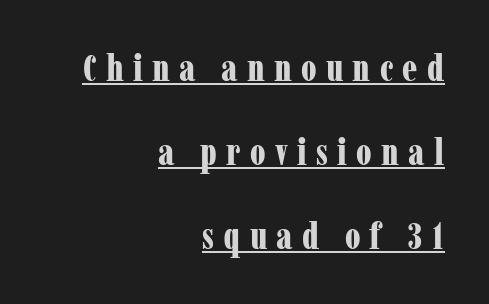
{"serif": "yes", "italic": "no", "bold": "yes", "weight": "bold", "width": "condensed", "stroke_contrast": "low", "x_height": "medium", "monospaced": "no", "underline": "yes", "align": "right", "line_spacing": "loose", "line_spacing_ratio": 2.27, "letter_spacing": "wide", "letter_spacing_em": 0.25, "glyph_px": 37}
